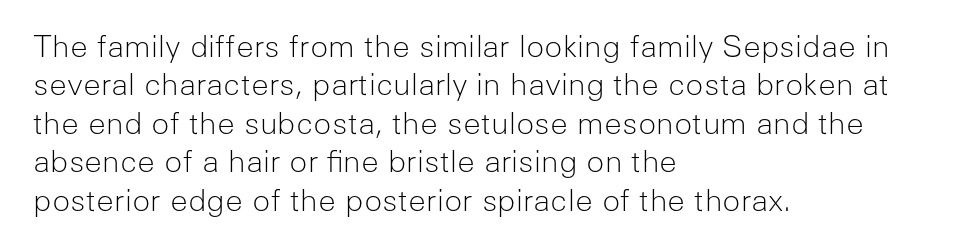
{"serif": "no", "italic": "no", "bold": "no", "weight": "light", "width": "normal", "stroke_contrast": "low", "x_height": "medium", "monospaced": "no", "underline": "no", "align": "left", "line_spacing": "normal", "line_spacing_ratio": 1.28, "letter_spacing": "normal", "letter_spacing_em": 0.0, "glyph_px": 30}
